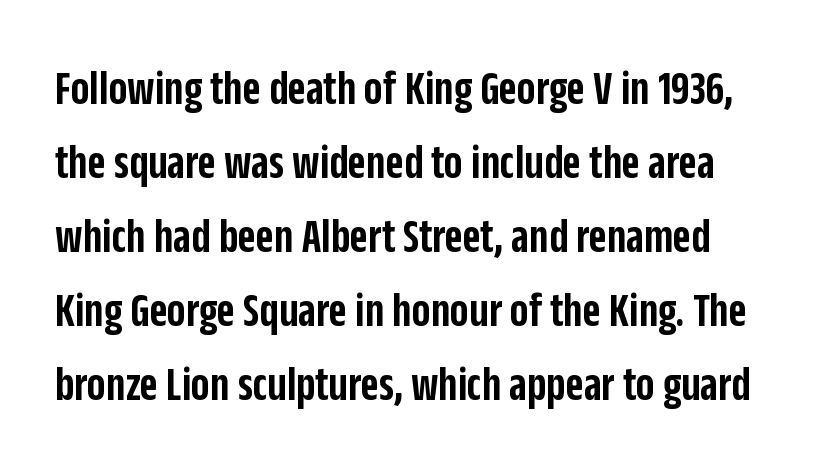
The image shows 49 px semibold, condensed sans-serif type, upright; set normal line spacing (1.51x), normal letter spacing, not underlined; low stroke contrast and a large x-height.
